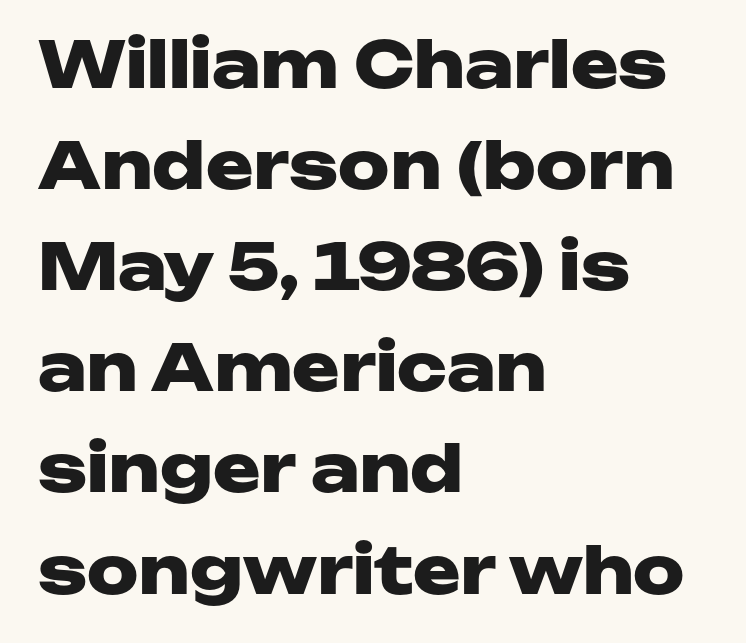
The image shows 64 px heavy, wide sans-serif type, upright; set left-aligned, normal line spacing (1.58x), normal letter spacing, not underlined; low stroke contrast and a medium x-height.
